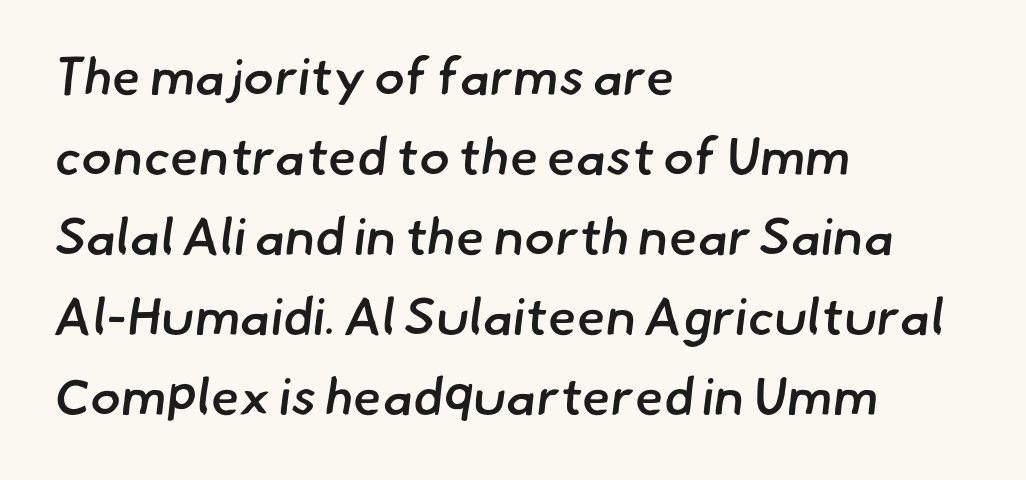
The characters look somewhat weighty, a semibold short of true bold. Underline: absent. Is the letter spacing exaggerated? No — it looks like the ordinary default. These lines are set flush left with a ragged right edge.
